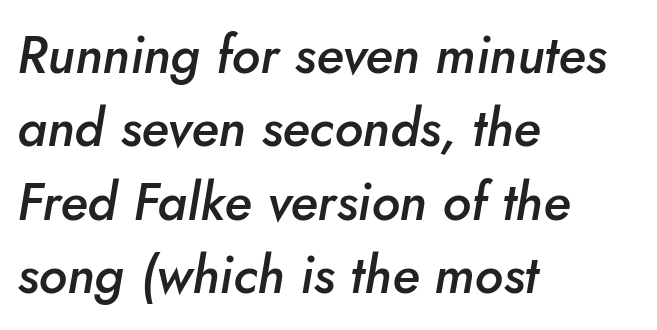
Q: Is the text bold? A: Semi-bold.
Q: Is the text italic (slanted)? A: Yes, it leans right by about 10 degrees.
Q: Is the text underlined? A: No.
Q: How is the paragraph aligned? A: Left-aligned.
Q: Is the spacing between letters normal or unusually wide? A: Normal.
Q: Is the spacing between lines tight, normal or loose? A: Normal.
Q: Width (condensed, normal, or wide)? A: Normal.
Q: Stroke contrast? A: Low.
Q: x-height? A: Small.
Q: Monospaced? A: No.
